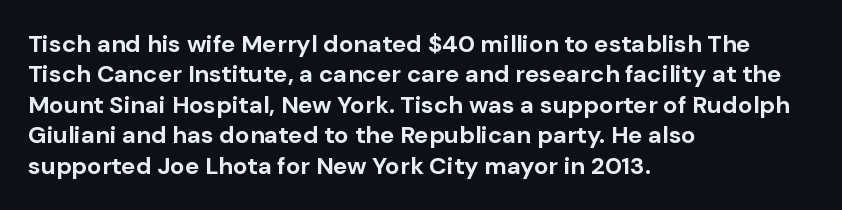
Q: Is the text bold? A: Yes.
Q: Is the text italic (slanted)? A: No, it is upright.
Q: Is the text underlined? A: No.
Q: How is the paragraph aligned? A: Left-aligned.
Q: Is the spacing between letters normal or unusually wide? A: Normal.
Q: Is the spacing between lines tight, normal or loose? A: Normal.
